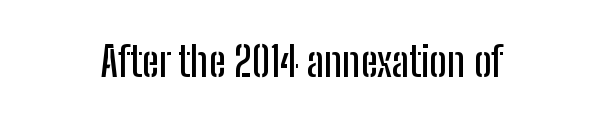
{"serif": "no", "italic": "no", "width": "condensed", "stroke_contrast": "low", "x_height": "medium", "monospaced": "no", "underline": "no", "letter_spacing": "normal", "letter_spacing_em": 0.0, "glyph_px": 41}
